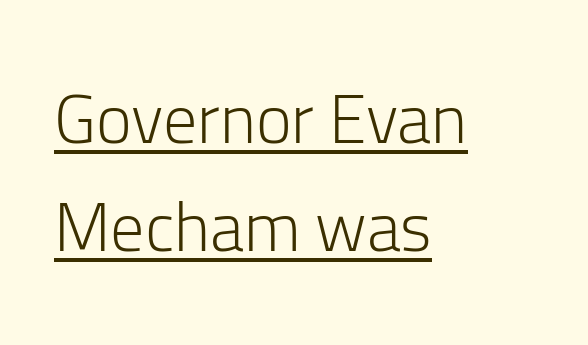
{"serif": "no", "italic": "no", "bold": "no", "weight": "light", "width": "normal", "stroke_contrast": "low", "x_height": "medium", "monospaced": "no", "underline": "yes", "align": "left", "line_spacing": "normal", "line_spacing_ratio": 1.59, "letter_spacing": "normal", "letter_spacing_em": 0.0, "glyph_px": 68}
